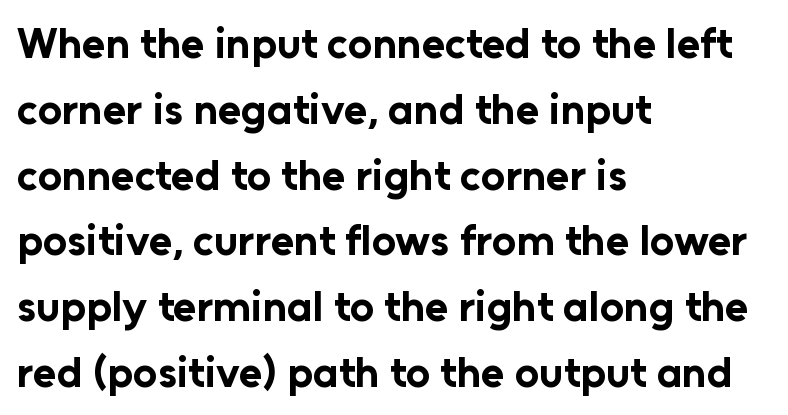
{"serif": "no", "italic": "no", "bold": "yes", "weight": "bold", "width": "normal", "stroke_contrast": "low", "x_height": "medium", "monospaced": "no", "underline": "no", "align": "left", "line_spacing": "normal", "line_spacing_ratio": 1.53, "letter_spacing": "normal", "letter_spacing_em": 0.0, "glyph_px": 43}
